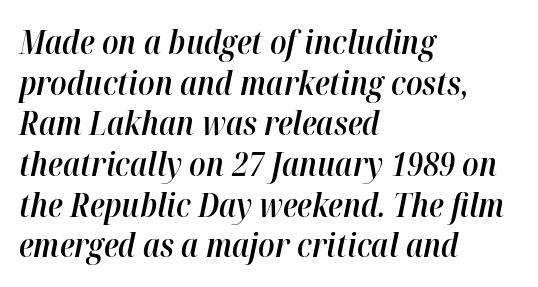
Q: Is the text bold? A: Semi-bold.
Q: Is the text italic (slanted)? A: Yes, it leans right by about 12 degrees.
Q: Is the text underlined? A: No.
Q: How is the paragraph aligned? A: Left-aligned.
Q: Is the spacing between letters normal or unusually wide? A: Normal.
Q: Is the spacing between lines tight, normal or loose? A: Normal.
Q: Width (condensed, normal, or wide)? A: Normal.
Q: Stroke contrast? A: High.
Q: x-height? A: Medium.
Q: Monospaced? A: No.
